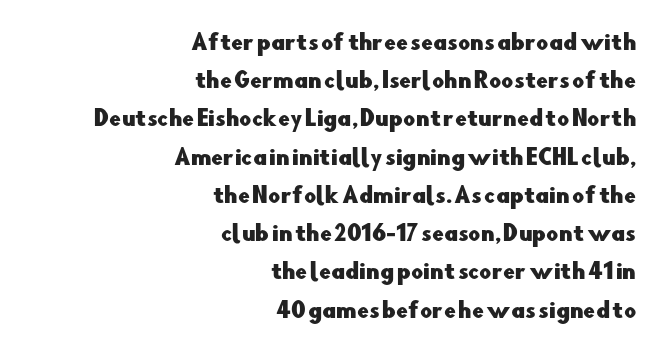
Q: Is the text italic (slanted)? A: No, it is upright.
Q: Is the text underlined? A: No.
Q: How is the paragraph aligned? A: Right-aligned.
Q: Is the spacing between letters normal or unusually wide? A: Normal.
